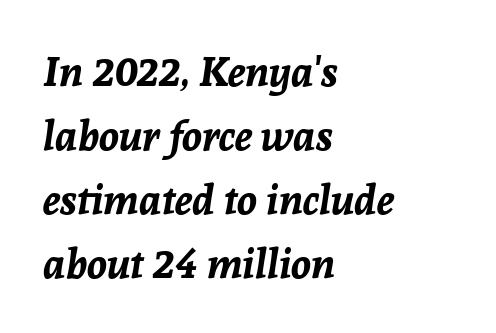
The image shows 41 px bold type, italic (leaning right); set left-aligned, normal line spacing (1.56x), normal letter spacing, not underlined; low stroke contrast and a medium x-height.
